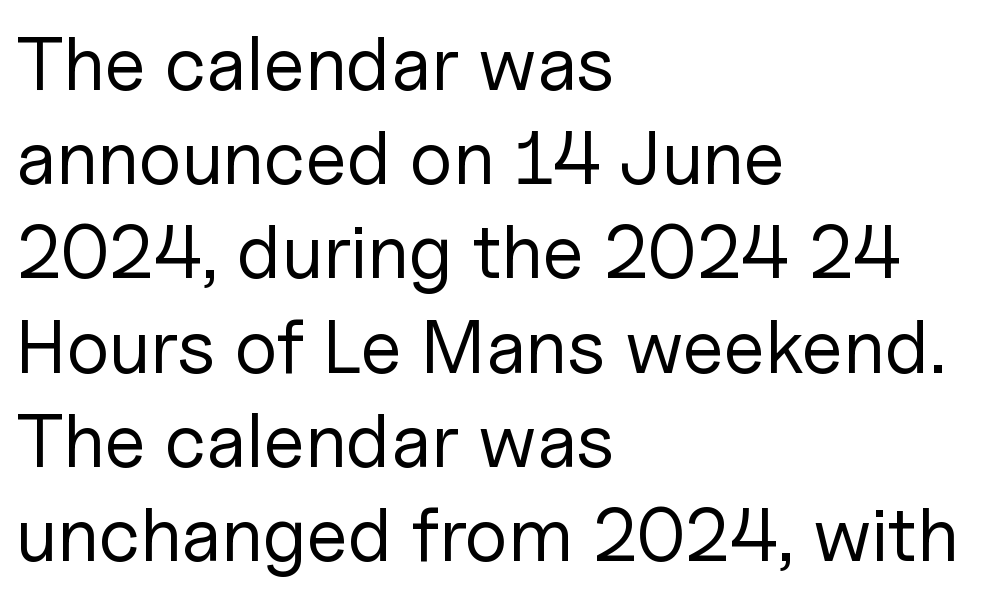
This sample has the flowing, uneven cadence of proportional lettering. You can tell it's not italic because the verticals are truly vertical. Each stroke keeps to a modest, everyday thickness or less. Students, note that the glyphs here touch the page at normal intervals. The rag falls on the right side of this text block. The glyphs in this specimen are sans serif.
